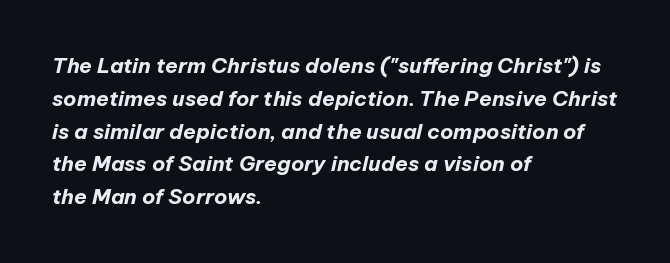
Type without underlining. Left-aligned paragraph, ragged on the right. Is the type slanted? Yes — the strokes lean at a clear angle. Caption: standard tracking, unaltered.
